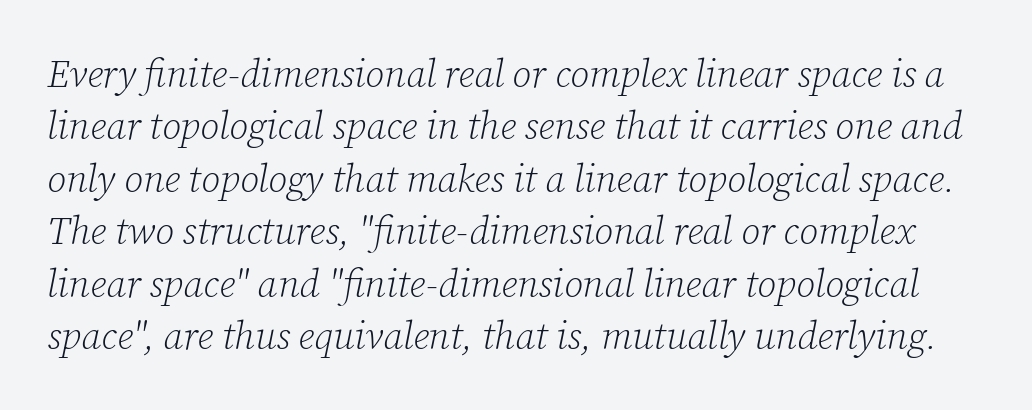
Q: Is the text bold? A: No.
Q: Is the text italic (slanted)? A: Yes, it leans right by about 12 degrees.
Q: Is the typeface a serif or a sans-serif typeface? A: Serif.
Q: Is the text underlined? A: No.
Q: Is the spacing between letters normal or unusually wide? A: Normal.
Q: Is the spacing between lines tight, normal or loose? A: Normal.
Q: Width (condensed, normal, or wide)? A: Normal.
Q: Stroke contrast? A: Low.
Q: x-height? A: Medium.
Q: Monospaced? A: No.
